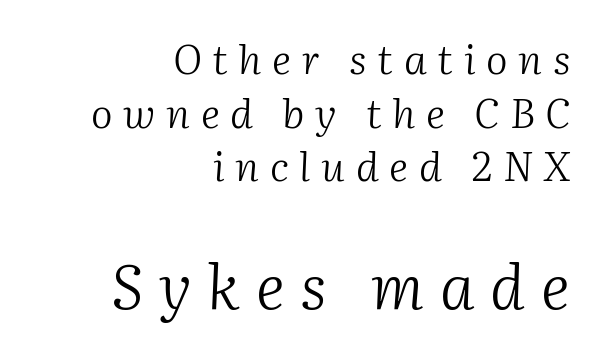
{"serif": "yes", "italic": "yes", "lean": "right", "slant_degrees": 2, "bold": "no", "weight": "light", "width": "normal", "stroke_contrast": "medium", "x_height": "medium", "monospaced": "no", "underline": "no", "align": "right", "line_spacing": "normal", "line_spacing_ratio": 1.31, "letter_spacing": "wide", "letter_spacing_em": 0.26, "larger_block": "second", "size_ratio": 1.51, "glyph_px": 62}
